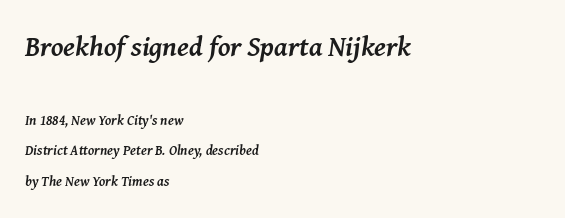
{"serif": "yes", "italic": "yes", "lean": "right", "slant_degrees": 8, "bold": "yes", "weight": "semibold", "width": "normal", "stroke_contrast": "medium", "x_height": "medium", "monospaced": "no", "underline": "no", "align": "left", "line_spacing": "loose", "line_spacing_ratio": 2.19, "letter_spacing": "normal", "letter_spacing_em": 0.0, "larger_block": "first", "size_ratio": 2.0, "glyph_px": 28}
